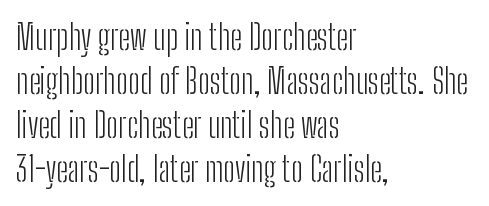
The image shows 34 px light, condensed sans-serif type, upright; set left-aligned, normal line spacing (1.29x), normal letter spacing, not underlined; low stroke contrast and a medium x-height.
